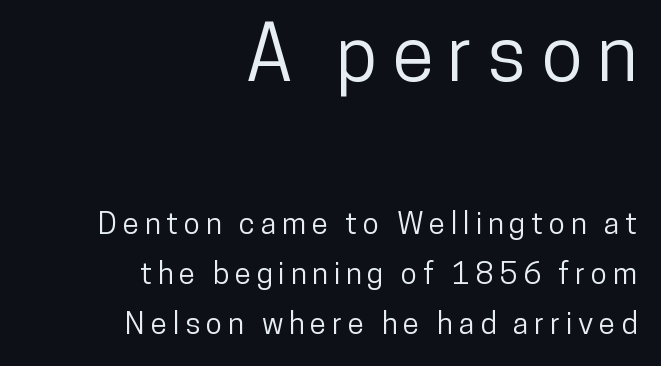
{"serif": "no", "italic": "no", "width": "condensed", "stroke_contrast": "low", "x_height": "medium", "monospaced": "no", "underline": "no", "align": "right", "line_spacing": "normal", "line_spacing_ratio": 1.66, "larger_block": "first", "size_ratio": 2.53, "glyph_px": 76}
